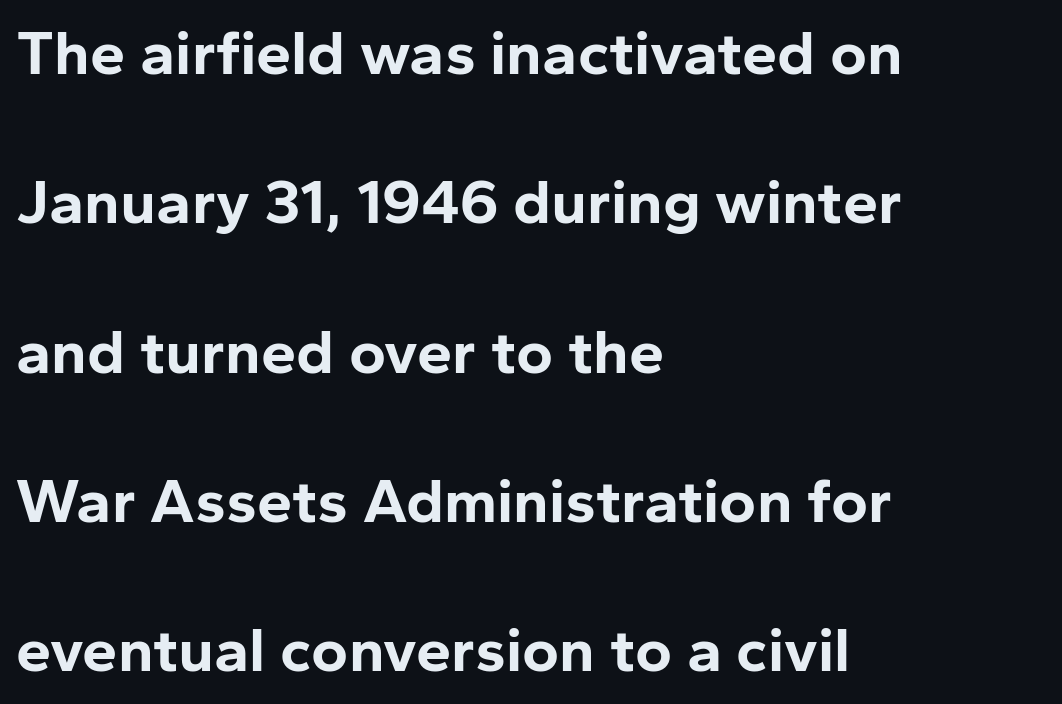
Q: Is the text bold? A: Yes.
Q: Is the text italic (slanted)? A: No, it is upright.
Q: Is the typeface a serif or a sans-serif typeface? A: Sans-serif.
Q: Is the text underlined? A: No.
Q: How is the paragraph aligned? A: Left-aligned.
Q: Is the spacing between letters normal or unusually wide? A: Normal.
Q: Is the spacing between lines tight, normal or loose? A: Loose.
Q: Width (condensed, normal, or wide)? A: Normal.
Q: Stroke contrast? A: Low.
Q: x-height? A: Medium.
Q: Monospaced? A: No.
